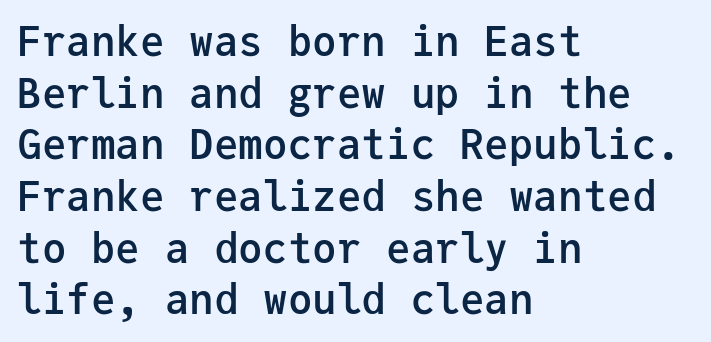
{"serif": "no", "italic": "no", "bold": "semi", "weight": "semibold", "width": "normal", "stroke_contrast": "low", "x_height": "medium", "monospaced": "yes", "underline": "no", "align": "left", "line_spacing": "normal", "line_spacing_ratio": 1.26, "letter_spacing": "normal", "letter_spacing_em": 0.0, "glyph_px": 41}
